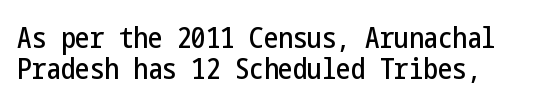
These lines were composed using upright roman letters. This sample trades vertical openness for compactness between lines. No word sits above an underline. The letters carry no serifs — their stems end cleanly without finishing strokes. Nobody touched the tracking dial on this one.
